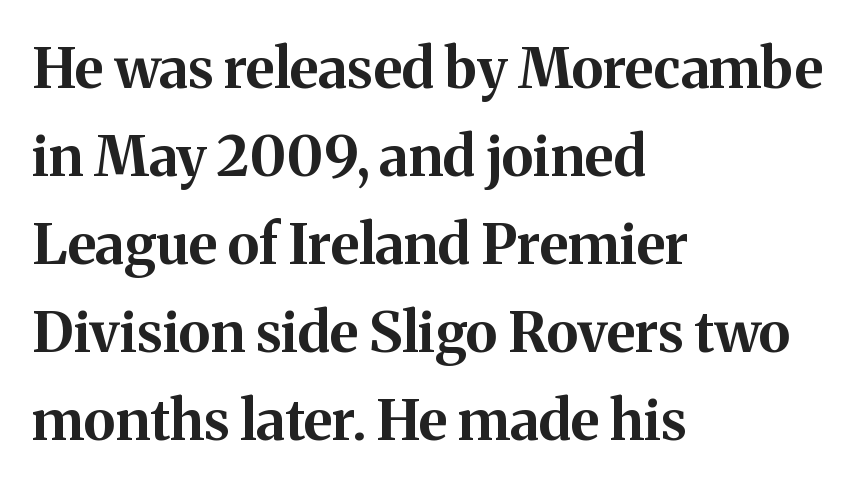
Q: Is the text bold? A: Yes.
Q: Is the text italic (slanted)? A: No, it is upright.
Q: Is the typeface a serif or a sans-serif typeface? A: Serif.
Q: Is the text underlined? A: No.
Q: How is the paragraph aligned? A: Left-aligned.
Q: Is the spacing between letters normal or unusually wide? A: Normal.
Q: Is the spacing between lines tight, normal or loose? A: Normal.
Q: Width (condensed, normal, or wide)? A: Normal.
Q: Stroke contrast? A: Medium.
Q: x-height? A: Medium.
Q: Monospaced? A: No.
